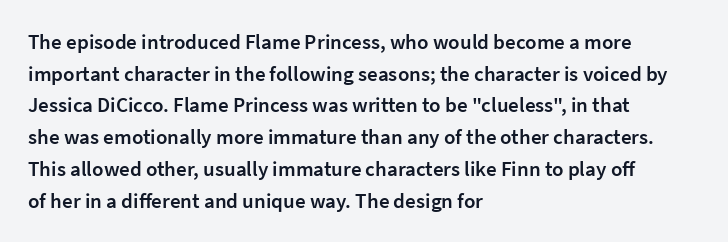
Italic? Not at all — the glyphs are vertical. A typesetter would call this zero additional tracking. The typesetting leans somewhat heavy: a semibold. The string is rendered with underlining switched off. The setting favours the left margin, as ordinary paragraphs usually do.
